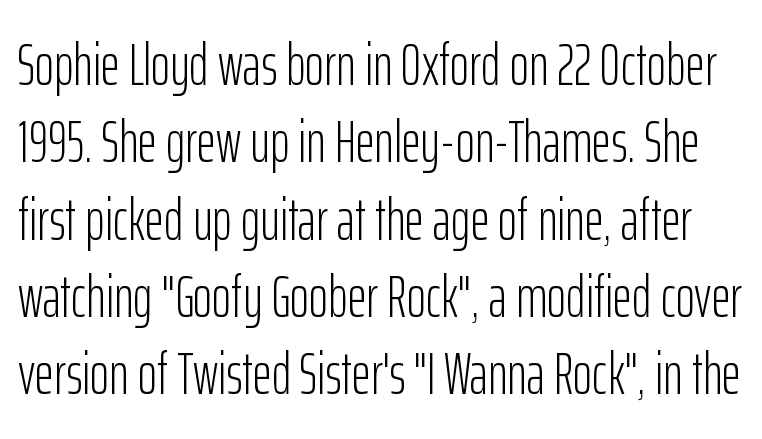
The image shows 59 px light, condensed sans-serif type, upright; set normal line spacing (1.31x), normal letter spacing, not underlined; low stroke contrast and a medium x-height.
